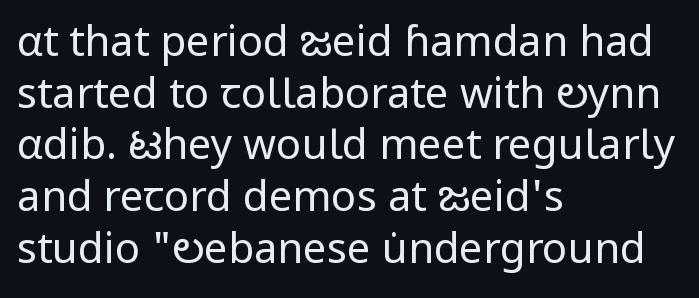
The image shows 42 px regular-weight sans-serif type, upright; set left-aligned, line spacing 1.23x, normal letter spacing, not underlined; low stroke contrast and a medium x-height.
